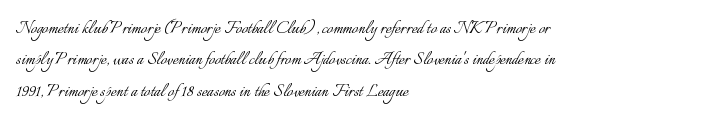
The image shows 21 px text type; set left-aligned, normal line spacing (1.49x), normal letter spacing, not underlined.
